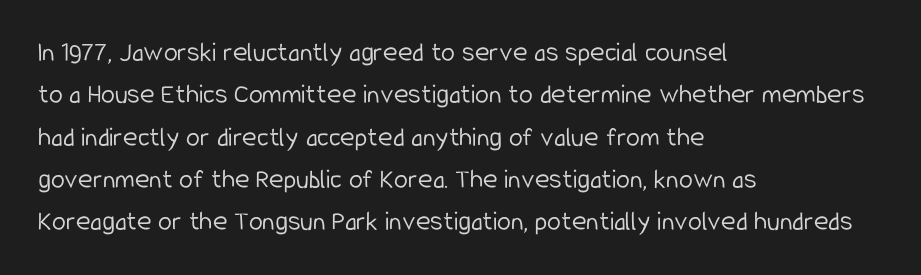
The image shows 28 px light, condensed sans-serif type, upright; set left-aligned, normal line spacing (1.51x), normal letter spacing, not underlined; low stroke contrast and a medium x-height.
